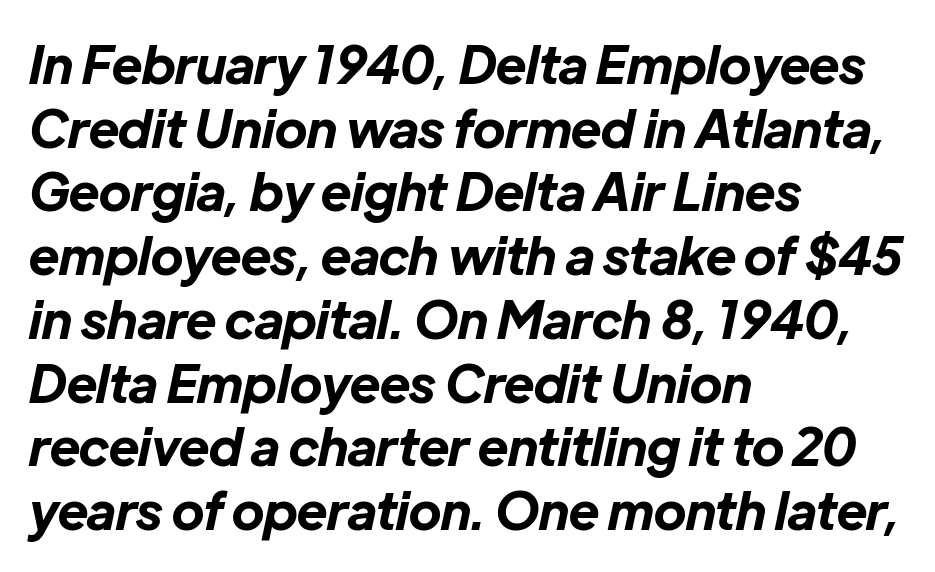
{"italic": "yes", "lean": "right", "slant_degrees": 12, "bold": "yes", "weight": "bold", "width": "normal", "stroke_contrast": "low", "x_height": "medium", "monospaced": "no", "underline": "no", "align": "left", "line_spacing": "normal", "line_spacing_ratio": 1.25, "letter_spacing": "normal", "letter_spacing_em": 0.0, "glyph_px": 51}
